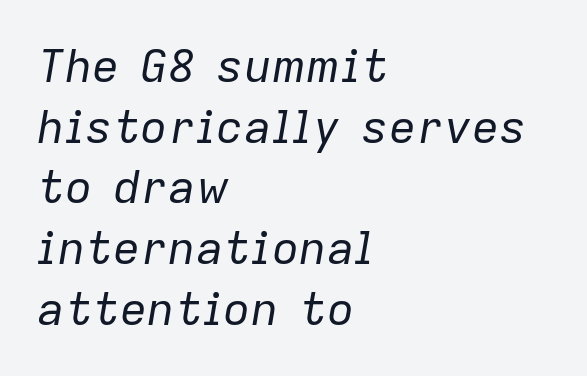
The image shows 46 px regular-weight type, italic (leaning right); set left-aligned, normal line spacing (1.32x), normal letter spacing, not underlined; low stroke contrast and a medium x-height.
